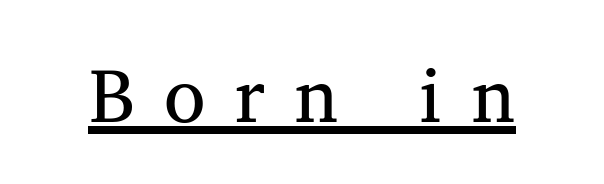
{"serif": "yes", "italic": "no", "width": "normal", "stroke_contrast": "medium", "x_height": "medium", "monospaced": "no", "underline": "yes", "letter_spacing": "wide", "letter_spacing_em": 0.39, "glyph_px": 76}
